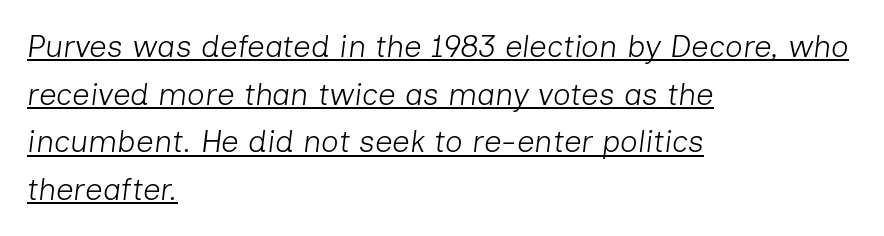
Q: Is the text bold? A: No.
Q: Is the text italic (slanted)? A: Yes, it leans right by about 7 degrees.
Q: Is the text underlined? A: Yes.
Q: How is the paragraph aligned? A: Left-aligned.
Q: Is the spacing between letters normal or unusually wide? A: Normal.
Q: Is the spacing between lines tight, normal or loose? A: Normal.
Q: Width (condensed, normal, or wide)? A: Normal.
Q: Stroke contrast? A: Low.
Q: x-height? A: Medium.
Q: Monospaced? A: No.
